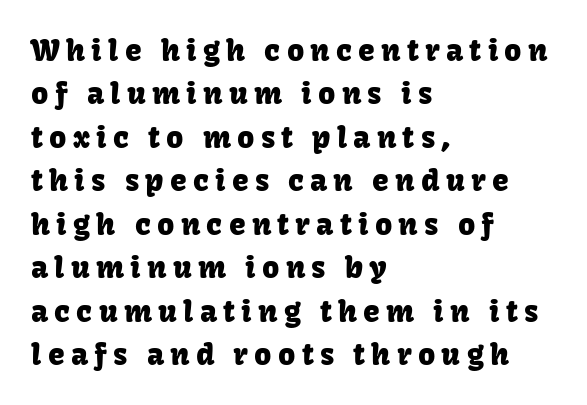
Leftover space on each line is placed entirely after the last word. Serif or sans? Sans — the stroke terminals are bare. A typesetter would call this leading conventional body-copy spacing. Clear beneath every line of the passage. Each letter keeps its own natural width here, so spacing adapts to shape.
